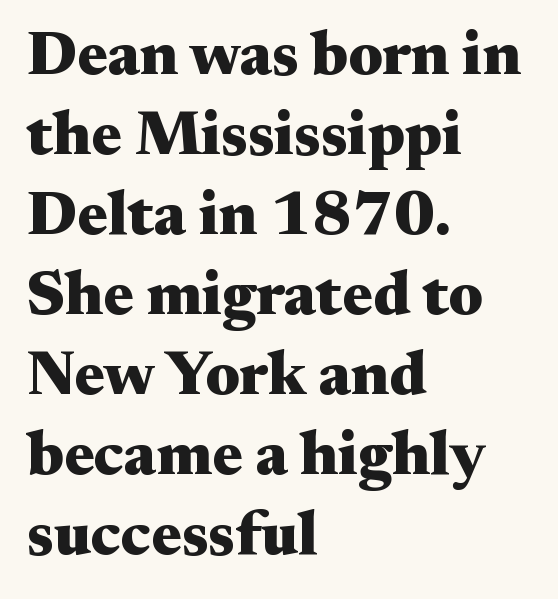
The image shows 63 px heavy, wide serif type, upright; set left-aligned, normal line spacing (1.27x), normal letter spacing, not underlined; medium stroke contrast and a small x-height.
